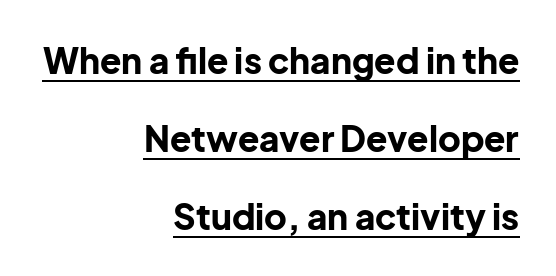
{"serif": "no", "italic": "no", "bold": "yes", "weight": "bold", "width": "normal", "stroke_contrast": "low", "x_height": "medium", "monospaced": "no", "underline": "yes", "align": "right", "line_spacing": "loose", "line_spacing_ratio": 2.23, "letter_spacing": "normal", "letter_spacing_em": 0.0, "glyph_px": 35}
